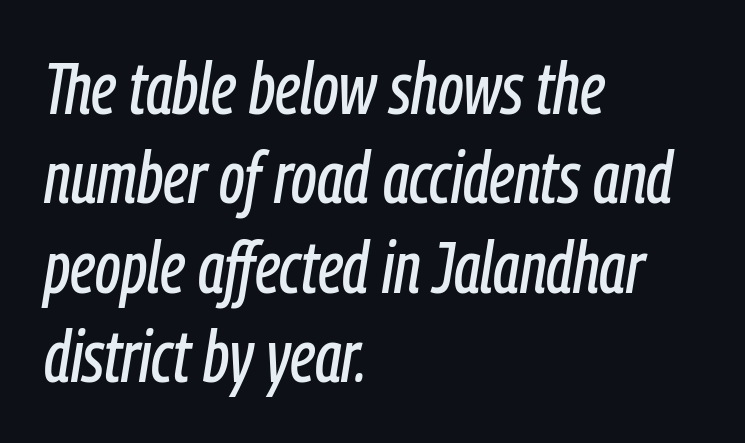
{"italic": "yes", "lean": "right", "slant_degrees": 9, "width": "condensed", "stroke_contrast": "low", "x_height": "medium", "monospaced": "no", "underline": "no", "align": "left", "line_spacing_ratio": 1.24, "letter_spacing": "normal", "letter_spacing_em": 0.0, "glyph_px": 72}
